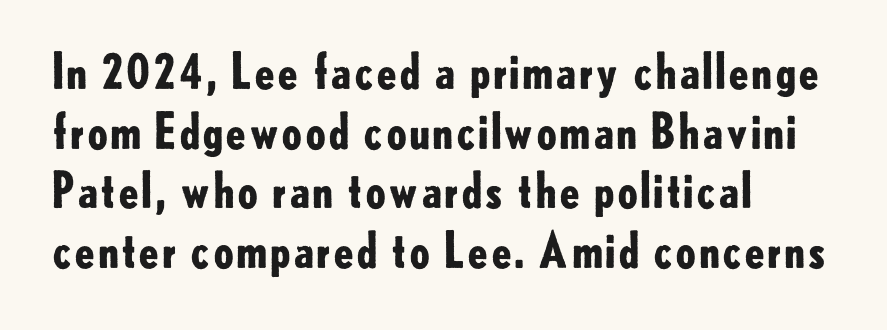
Q: Is the text bold? A: Yes.
Q: Is the text italic (slanted)? A: No, it is upright.
Q: Is the typeface a serif or a sans-serif typeface? A: Sans-serif.
Q: Is the text underlined? A: No.
Q: How is the paragraph aligned? A: Left-aligned.
Q: Is the spacing between letters normal or unusually wide? A: Normal.
Q: Width (condensed, normal, or wide)? A: Normal.
Q: Stroke contrast? A: Low.
Q: x-height? A: Small.
Q: Monospaced? A: No.
